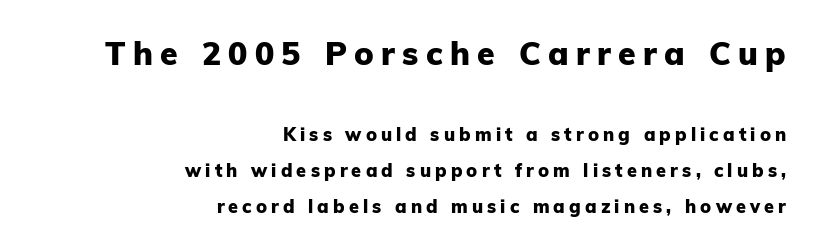
The image shows 32 px heavy sans-serif type, upright; set right-aligned, loose line spacing (2.0x), unusually wide letter spacing (+0.23 em), not underlined; the first (top) block is 1.78x larger; low stroke contrast and a medium x-height.
